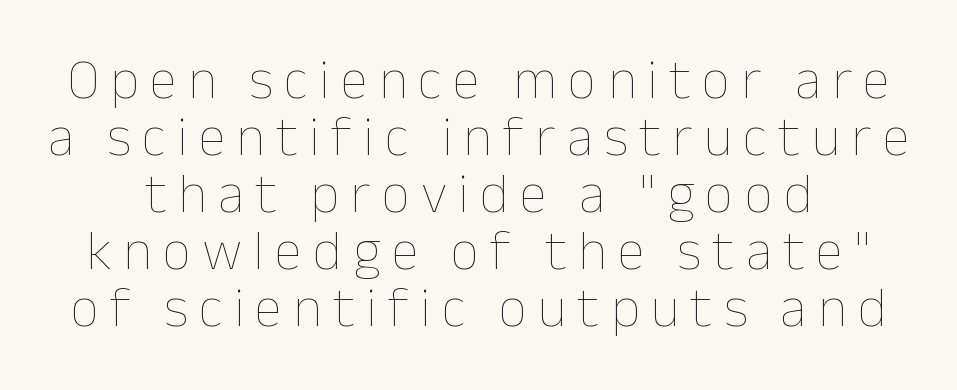
The image shows 56 px thin type, upright; set tight line spacing (1.02x), unusually wide letter spacing (+0.2 em), not underlined; low stroke contrast and a medium x-height.
